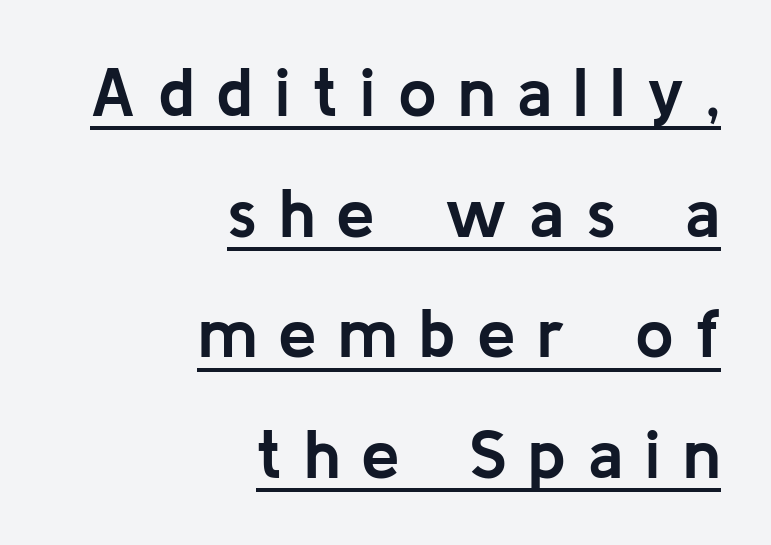
Q: Is the text bold? A: Yes.
Q: Is the text italic (slanted)? A: No, it is upright.
Q: Is the typeface a serif or a sans-serif typeface? A: Sans-serif.
Q: Is the text underlined? A: Yes.
Q: How is the paragraph aligned? A: Right-aligned.
Q: Is the spacing between letters normal or unusually wide? A: Unusually wide.
Q: Width (condensed, normal, or wide)? A: Normal.
Q: Stroke contrast? A: Low.
Q: x-height? A: Medium.
Q: Monospaced? A: No.
